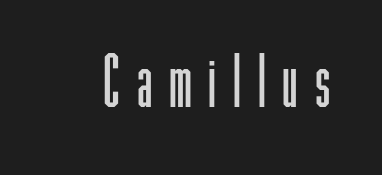
Rendered with straight, roman letterforms. This sample uses a sans-serif face. The rendering uses natural spacing where letterforms have individual widths. The gap between lines stays unmarked. Stem width sits at or under what a default text font uses.
